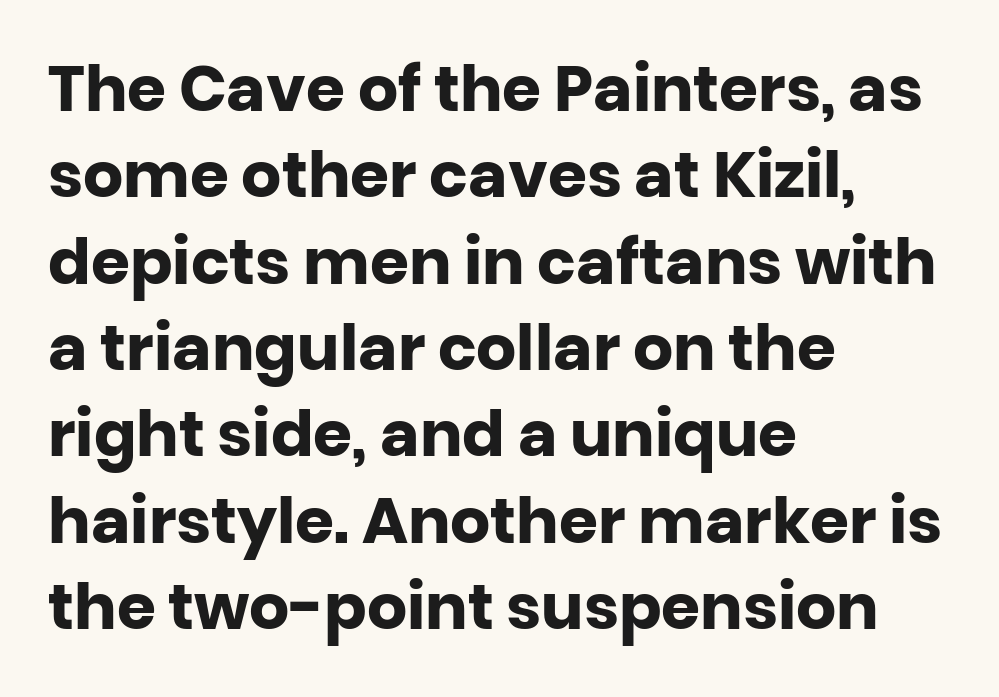
{"serif": "no", "italic": "no", "bold": "yes", "weight": "heavy", "width": "normal", "stroke_contrast": "low", "x_height": "large", "monospaced": "no", "underline": "no", "align": "left", "line_spacing": "normal", "line_spacing_ratio": 1.37, "letter_spacing": "normal", "letter_spacing_em": 0.0, "glyph_px": 63}
